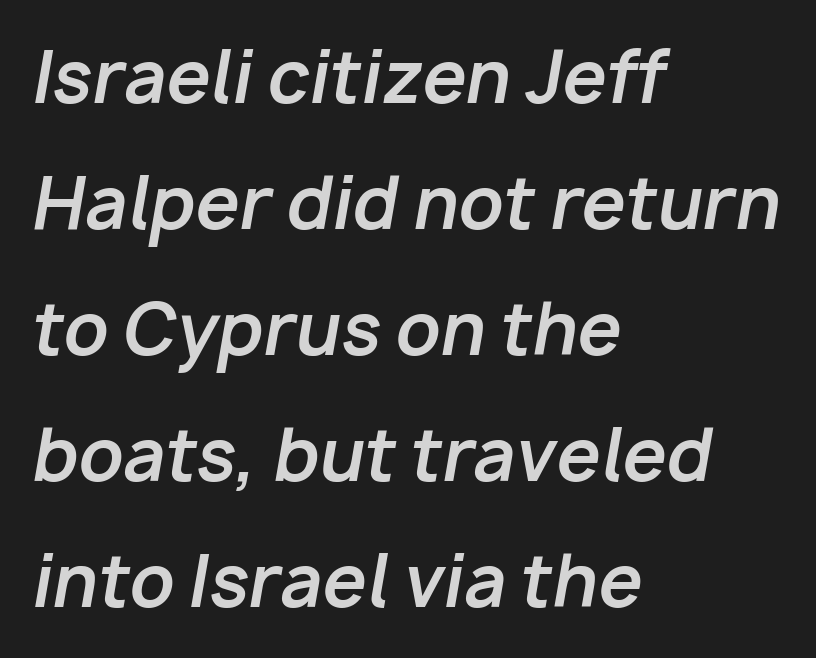
Q: Is the text bold? A: Yes.
Q: Is the text italic (slanted)? A: Yes, it leans right by about 10 degrees.
Q: Is the text underlined? A: No.
Q: How is the paragraph aligned? A: Left-aligned.
Q: Is the spacing between letters normal or unusually wide? A: Normal.
Q: Width (condensed, normal, or wide)? A: Normal.
Q: Stroke contrast? A: Low.
Q: x-height? A: Medium.
Q: Monospaced? A: No.
